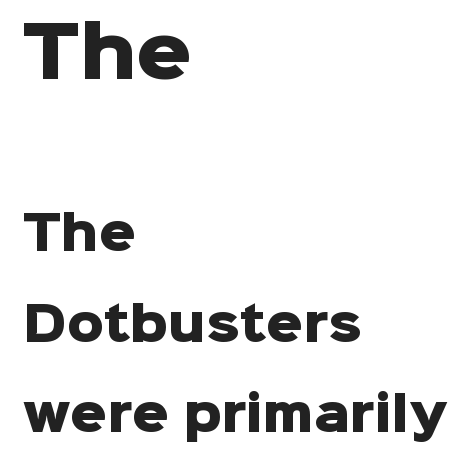
The image shows 69 px heavy sans-serif type, upright; set left-aligned, loose line spacing (1.96x), normal letter spacing, not underlined; the first (top) block is 1.5x larger; low stroke contrast and a medium x-height.
